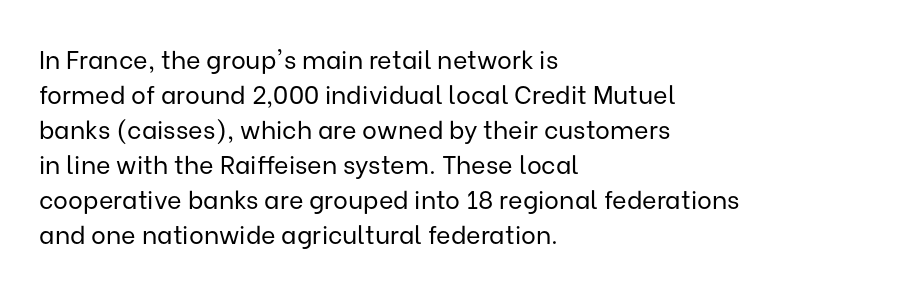
Q: Is the text bold? A: No.
Q: Is the text italic (slanted)? A: No, it is upright.
Q: Is the text underlined? A: No.
Q: How is the paragraph aligned? A: Left-aligned.
Q: Is the spacing between letters normal or unusually wide? A: Normal.
Q: Is the spacing between lines tight, normal or loose? A: Normal.
